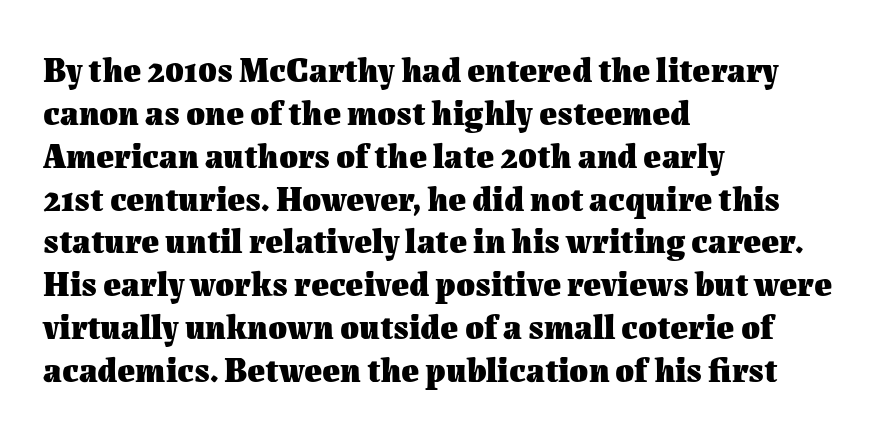
Q: Is the text bold? A: Yes.
Q: Is the text italic (slanted)? A: No, it is upright.
Q: Is the text underlined? A: No.
Q: How is the paragraph aligned? A: Left-aligned.
Q: Is the spacing between letters normal or unusually wide? A: Normal.
Q: Is the spacing between lines tight, normal or loose? A: Normal.
Q: Width (condensed, normal, or wide)? A: Normal.
Q: Stroke contrast? A: Medium.
Q: x-height? A: Medium.
Q: Monospaced? A: No.
